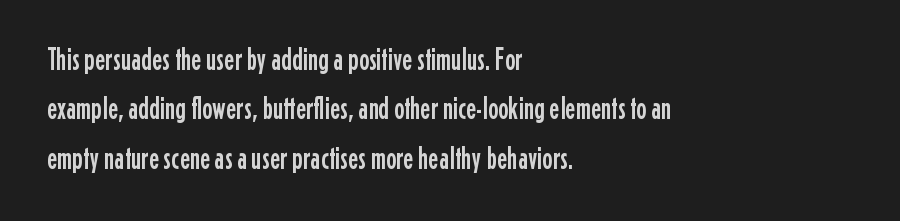
The image shows 31 px condensed sans-serif type, upright; set left-aligned, normal line spacing (1.59x), normal letter spacing, not underlined; low stroke contrast and a medium x-height.
